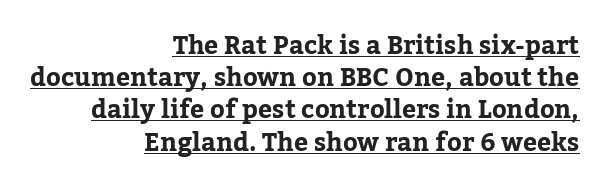
Q: Is the text bold? A: Yes.
Q: Is the text italic (slanted)? A: No, it is upright.
Q: Is the text underlined? A: Yes.
Q: How is the paragraph aligned? A: Right-aligned.
Q: Is the spacing between letters normal or unusually wide? A: Normal.
Q: Is the spacing between lines tight, normal or loose? A: Normal.
